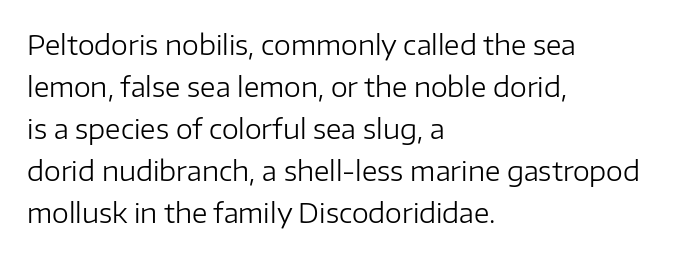
Each new line begins a customary step beneath the previous one. The passage shown is not underscored anywhere. Weight: not bold — regular or lighter. Nope, not italic — everything's standing straight. A classic flush-left, rag-right setting is used for this passage.
